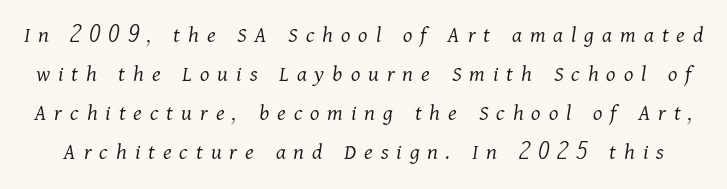
{"italic": "yes", "lean": "right", "slant_degrees": 11, "bold": "no", "underline": "no", "line_spacing": "normal", "line_spacing_ratio": 1.62, "letter_spacing": "wide", "letter_spacing_em": 0.33, "glyph_px": 24}
